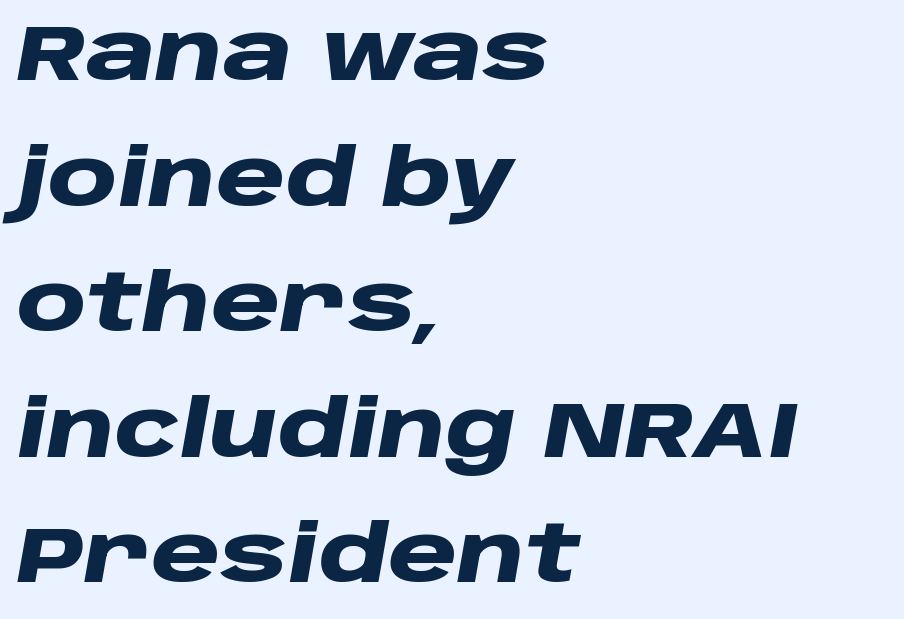
Short and long lines alike share a common starting point at left. Any mark beneath the type? The region is blank. The tracking reads as untouched default to a designer's eye. Observe the lean: these are italic letterforms. Note the varied advance widths — an 'i' is clearly narrower than an 'm'.
